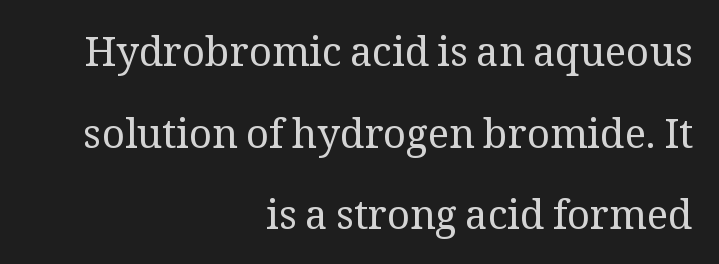
{"serif": "yes", "italic": "no", "bold": "no", "weight": "regular", "width": "normal", "stroke_contrast": "medium", "x_height": "medium", "monospaced": "no", "underline": "no", "align": "right", "line_spacing": "loose", "line_spacing_ratio": 2.04, "letter_spacing": "normal", "letter_spacing_em": 0.0, "glyph_px": 40}
